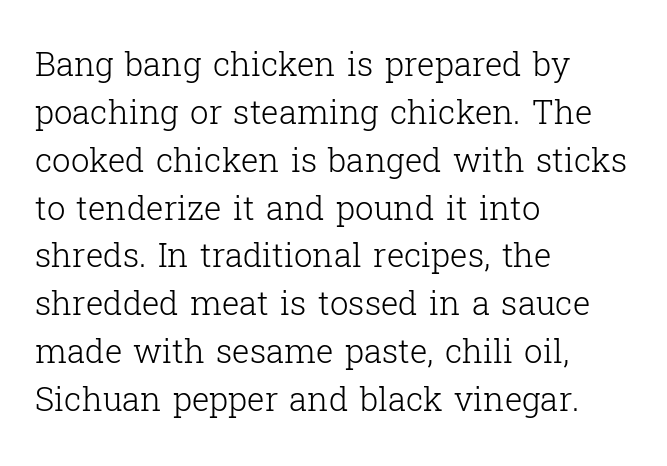
{"serif": "yes", "italic": "no", "bold": "no", "weight": "light", "width": "normal", "stroke_contrast": "low", "x_height": "medium", "monospaced": "no", "underline": "no", "align": "left", "line_spacing": "normal", "line_spacing_ratio": 1.45, "letter_spacing": "normal", "letter_spacing_em": 0.0, "glyph_px": 33}
